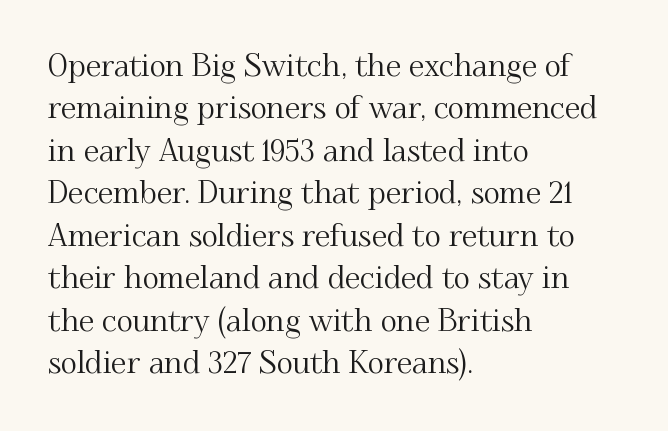
{"serif": "yes", "italic": "no", "width": "normal", "stroke_contrast": "medium", "x_height": "small", "monospaced": "no", "underline": "no", "align": "left", "line_spacing": "normal", "line_spacing_ratio": 1.37, "letter_spacing": "normal", "letter_spacing_em": 0.0, "glyph_px": 31}
